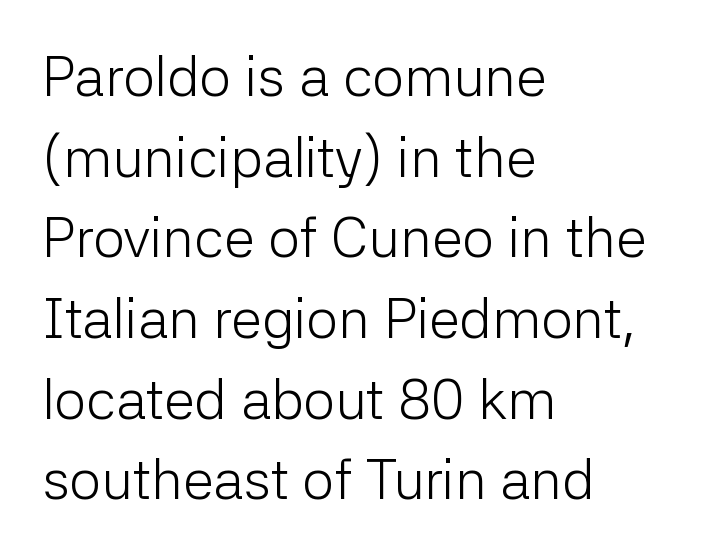
Q: Is the text bold? A: No.
Q: Is the text italic (slanted)? A: No, it is upright.
Q: Is the typeface a serif or a sans-serif typeface? A: Sans-serif.
Q: Is the text underlined? A: No.
Q: How is the paragraph aligned? A: Left-aligned.
Q: Is the spacing between letters normal or unusually wide? A: Normal.
Q: Is the spacing between lines tight, normal or loose? A: Normal.
Q: Width (condensed, normal, or wide)? A: Normal.
Q: Stroke contrast? A: Low.
Q: x-height? A: Medium.
Q: Monospaced? A: No.
